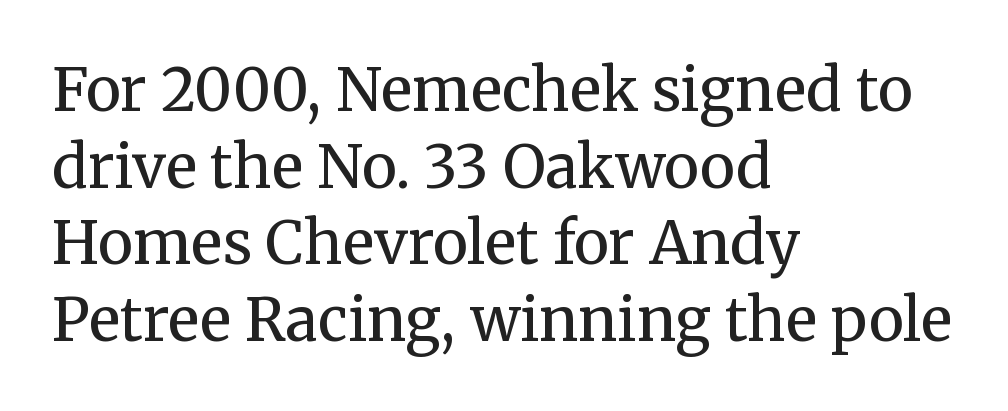
The image shows 59 px regular-weight serif type, upright; set left-aligned, normal line spacing (1.3x), normal letter spacing, not underlined; medium stroke contrast and a medium x-height.
